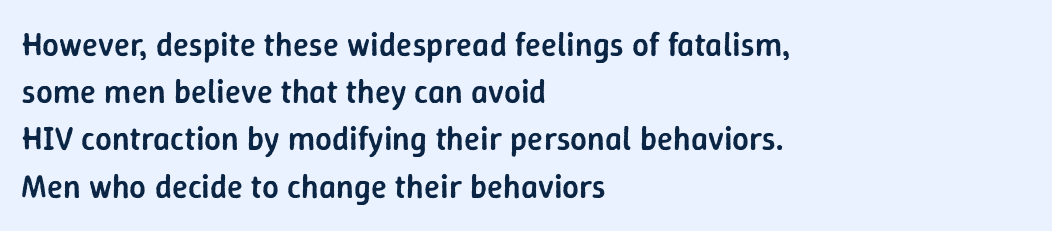
{"serif": "no", "italic": "no", "bold": "semi", "weight": "semibold", "width": "normal", "stroke_contrast": "low", "x_height": "medium", "monospaced": "no", "underline": "no", "align": "left", "line_spacing": "normal", "line_spacing_ratio": 1.43, "letter_spacing": "normal", "letter_spacing_em": 0.0, "glyph_px": 33}
